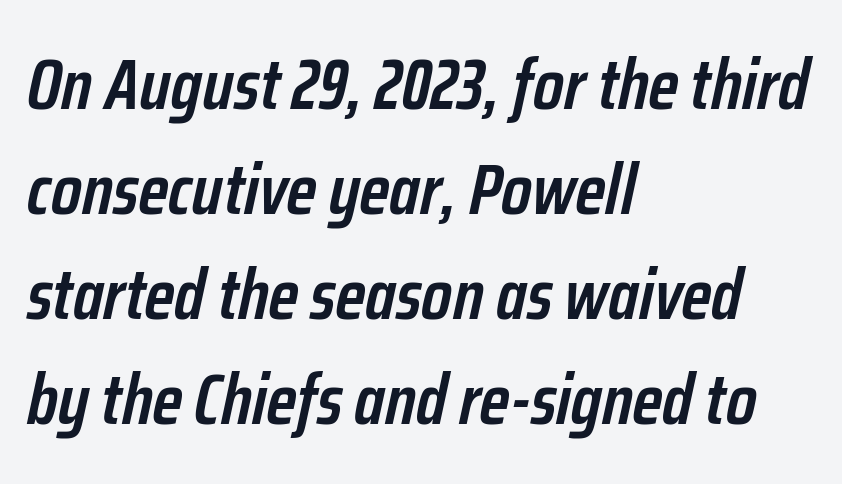
Q: Is the text bold? A: Semi-bold.
Q: Is the text italic (slanted)? A: Yes, it leans right by about 12 degrees.
Q: Is the text underlined? A: No.
Q: How is the paragraph aligned? A: Left-aligned.
Q: Is the spacing between letters normal or unusually wide? A: Normal.
Q: Is the spacing between lines tight, normal or loose? A: Normal.
Q: Width (condensed, normal, or wide)? A: Condensed.
Q: Stroke contrast? A: Low.
Q: x-height? A: Medium.
Q: Monospaced? A: No.
